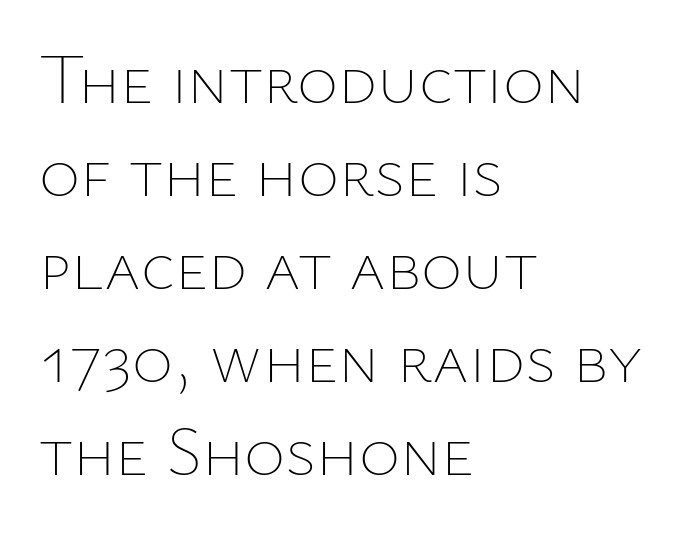
Q: Is the text bold? A: No.
Q: Is the text italic (slanted)? A: No, it is upright.
Q: Is the text underlined? A: No.
Q: How is the paragraph aligned? A: Left-aligned.
Q: Is the spacing between letters normal or unusually wide? A: Normal.
Q: Is the spacing between lines tight, normal or loose? A: Normal.
Q: Width (condensed, normal, or wide)? A: Normal.
Q: Stroke contrast? A: Low.
Q: x-height? A: Medium.
Q: Monospaced? A: No.
